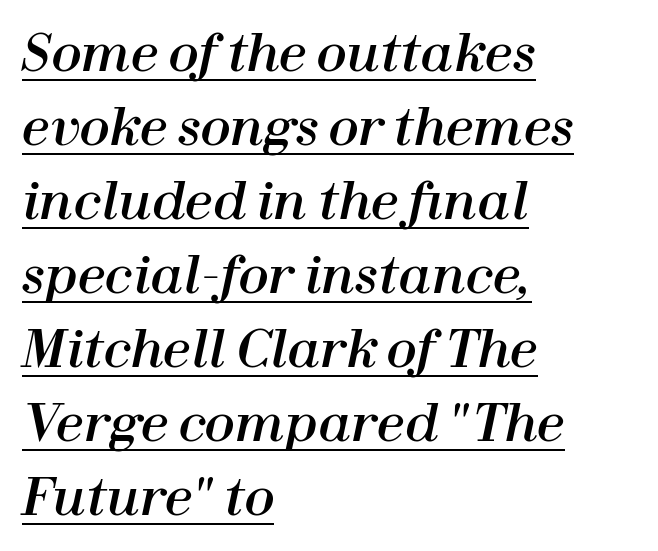
Q: Is the text italic (slanted)? A: Yes, it leans right by about 12 degrees.
Q: Is the text underlined? A: Yes.
Q: How is the paragraph aligned? A: Left-aligned.
Q: Is the spacing between letters normal or unusually wide? A: Normal.
Q: Is the spacing between lines tight, normal or loose? A: Normal.
Q: Width (condensed, normal, or wide)? A: Normal.
Q: Stroke contrast? A: High.
Q: x-height? A: Medium.
Q: Monospaced? A: No.
